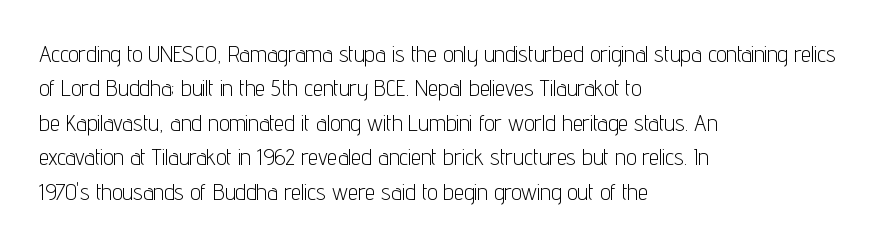
Observe the ordinary spacing: letters are neighbours, not strangers. Only glyphs here, with clear space below each row. Honestly, the row spacing looks completely unremarkable. No letter is thick-stroked: the sample isn't bold.
